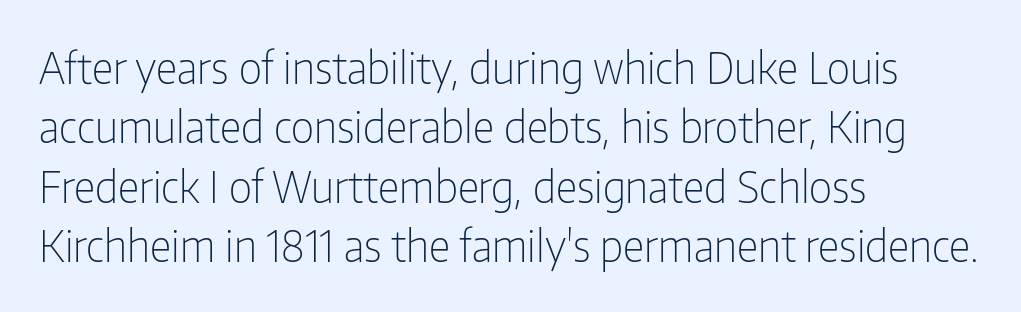
The rendering uses a moderate line-height, typical for paragraphs. This reads as an unemphasized weight, regular at the heaviest. Line starts are locked; line ends wander. Bare-footed words on every line. Ordinary non-slanted type is in use. How are the letters spaced? Ordinarily, with no added tracking.
